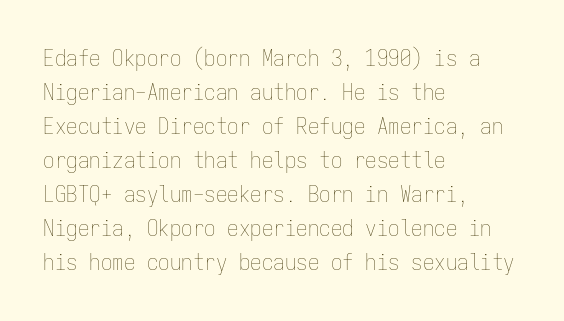
Q: Is the text bold? A: No.
Q: Is the text italic (slanted)? A: No, it is upright.
Q: Is the text underlined? A: No.
Q: How is the paragraph aligned? A: Left-aligned.
Q: Is the spacing between letters normal or unusually wide? A: Normal.
Q: Is the spacing between lines tight, normal or loose? A: Normal.
